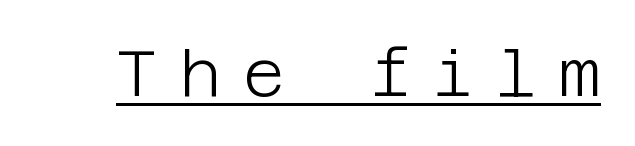
Q: Is the text bold? A: No.
Q: Is the text italic (slanted)? A: No, it is upright.
Q: Is the typeface a serif or a sans-serif typeface? A: Sans-serif.
Q: Is the text underlined? A: Yes.
Q: Is the spacing between letters normal or unusually wide? A: Unusually wide.
Q: Width (condensed, normal, or wide)? A: Normal.
Q: Stroke contrast? A: Low.
Q: x-height? A: Large.
